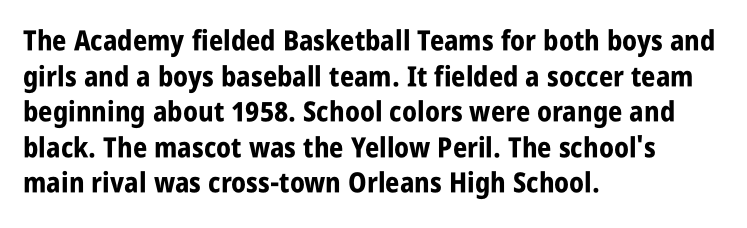
The image shows 28 px bold, condensed sans-serif type, upright; set left-aligned, normal line spacing (1.27x), normal letter spacing, not underlined; low stroke contrast and a large x-height.
